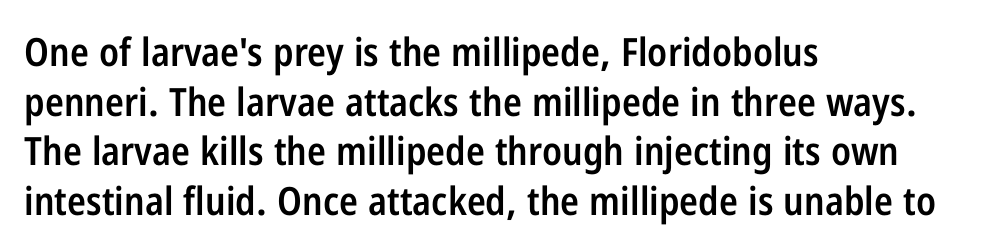
Q: Is the text bold? A: Semi-bold.
Q: Is the text italic (slanted)? A: No, it is upright.
Q: Is the typeface a serif or a sans-serif typeface? A: Sans-serif.
Q: Is the text underlined? A: No.
Q: How is the paragraph aligned? A: Left-aligned.
Q: Is the spacing between letters normal or unusually wide? A: Normal.
Q: Is the spacing between lines tight, normal or loose? A: Normal.
Q: Width (condensed, normal, or wide)? A: Condensed.
Q: Stroke contrast? A: Low.
Q: x-height? A: Medium.
Q: Monospaced? A: No.
